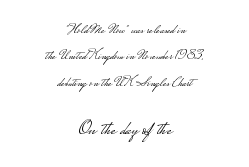
{"bold": "no", "underline": "no", "align": "center", "line_spacing_ratio": 1.88, "letter_spacing": "normal", "letter_spacing_em": 0.0, "larger_block": "second", "size_ratio": 1.43, "glyph_px": 20}
